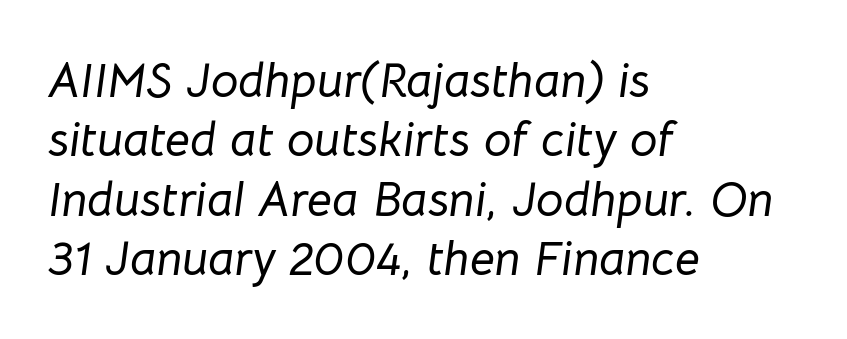
The rendering keeps characters at their native spacing. There's an unmistakable incline to the writing here. Teacher's note: observe the even left margin — that is flush-left alignment. Bare-footed words on every line. Varying glyph widths throughout — classic text-font behaviour.
